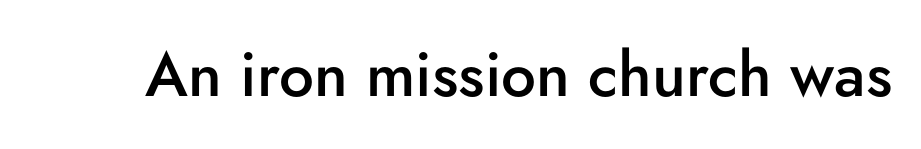
{"serif": "no", "italic": "no", "bold": "semi", "weight": "semibold", "width": "normal", "stroke_contrast": "low", "x_height": "small", "monospaced": "no", "underline": "no", "letter_spacing": "normal", "letter_spacing_em": 0.0, "glyph_px": 62}
